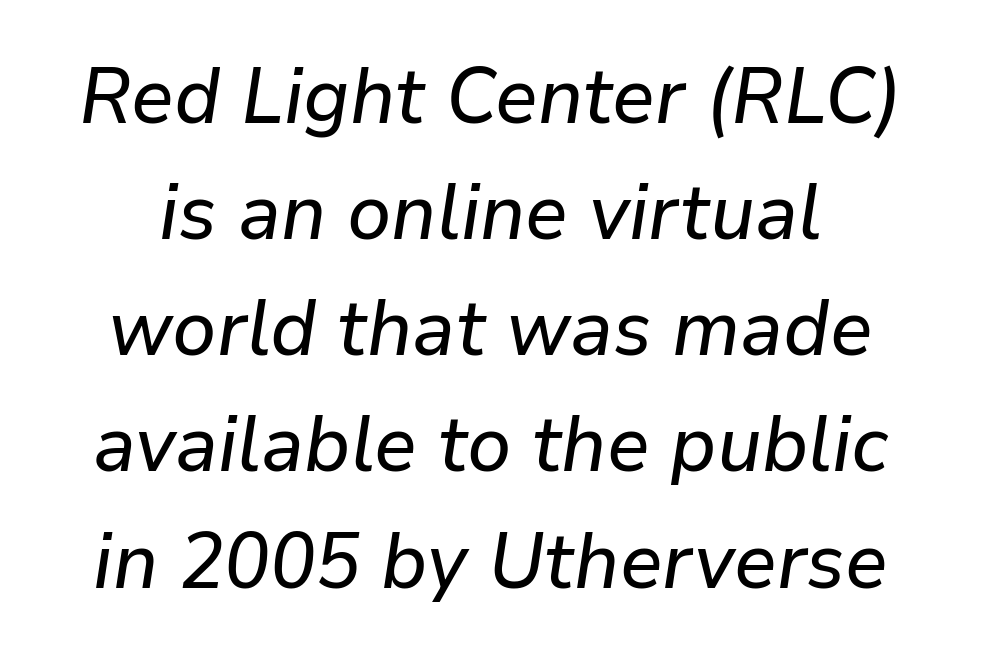
{"italic": "yes", "lean": "right", "slant_degrees": 9, "width": "normal", "stroke_contrast": "low", "x_height": "medium", "monospaced": "no", "underline": "no", "line_spacing": "normal", "line_spacing_ratio": 1.47, "letter_spacing": "normal", "letter_spacing_em": 0.0, "glyph_px": 79}
